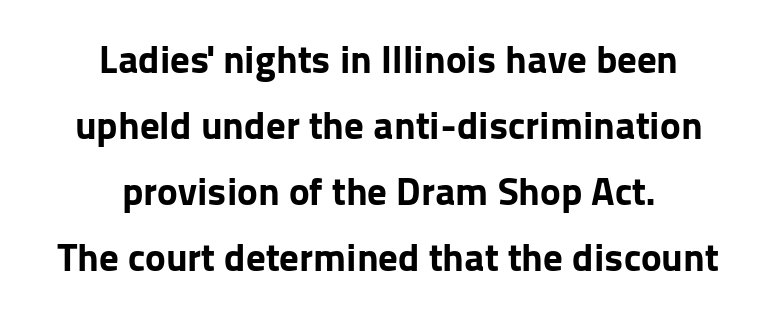
Is this a fixed-width face? No — the glyphs have proportional, varying widths. Students, observe: this is what conventionally led text looks like. The paragraph shown floats in the horizontal middle. Heft: maximum for text — a bold. Nope, no serifs anywhere on these letters. Each row of text sits above clean, open space.
